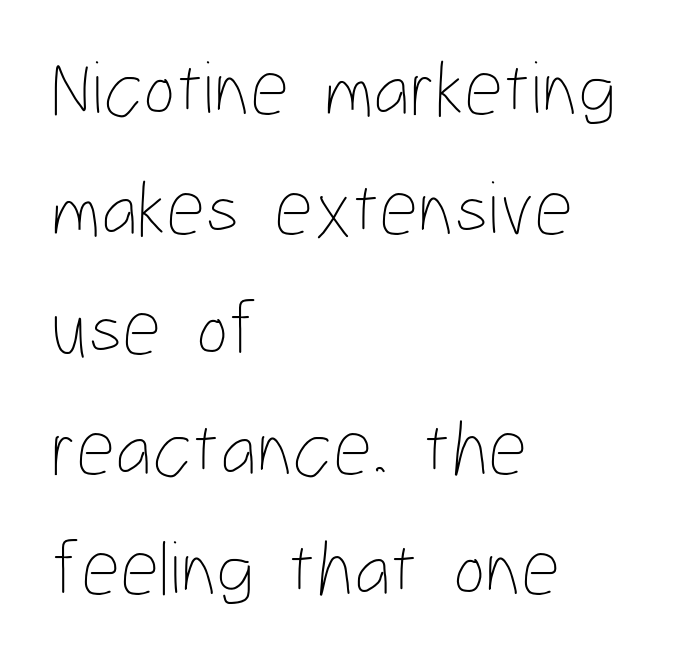
Q: Is the text bold? A: No.
Q: Is the text italic (slanted)? A: No, it is upright.
Q: Is the text underlined? A: No.
Q: How is the paragraph aligned? A: Left-aligned.
Q: Is the spacing between letters normal or unusually wide? A: Normal.
Q: Is the spacing between lines tight, normal or loose? A: Normal.
Q: Width (condensed, normal, or wide)? A: Condensed.
Q: Stroke contrast? A: Low.
Q: x-height? A: Medium.
Q: Monospaced? A: No.
